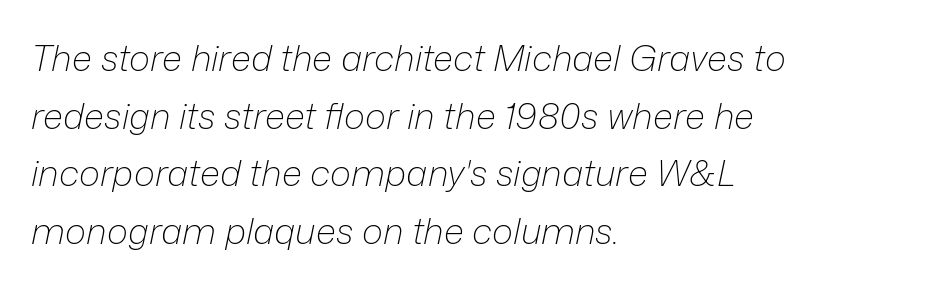
The image shows 36 px light type, italic (leaning right); set left-aligned, normal line spacing (1.6x), normal letter spacing, not underlined; low stroke contrast and a medium x-height.
